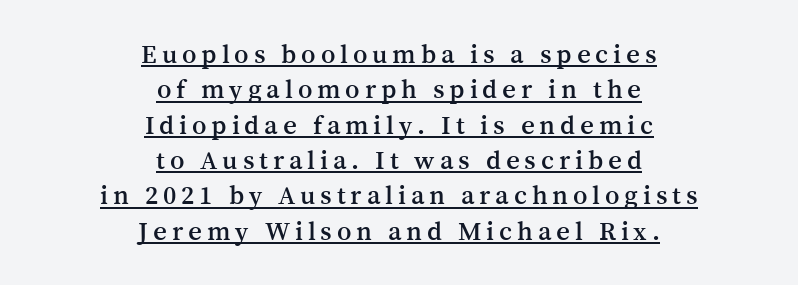
Q: Is the text italic (slanted)? A: No, it is upright.
Q: Is the text underlined? A: Yes.
Q: How is the paragraph aligned? A: Centered.
Q: Is the spacing between lines tight, normal or loose? A: Normal.
